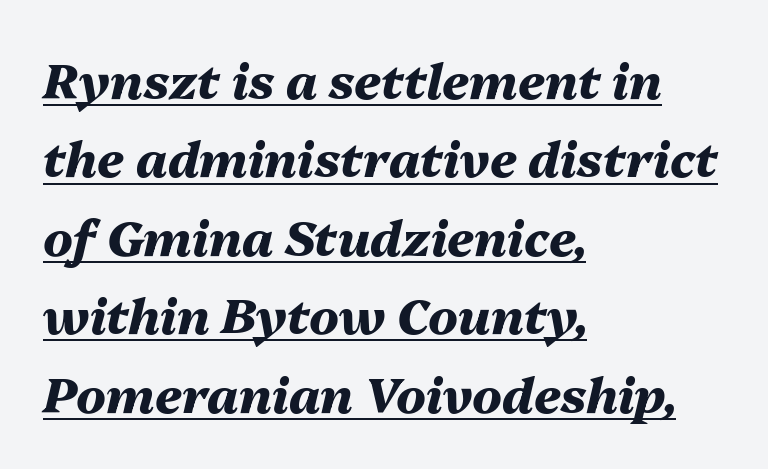
Q: Is the text bold? A: Yes.
Q: Is the text italic (slanted)? A: Yes, it leans right by about 13 degrees.
Q: Is the text underlined? A: Yes.
Q: How is the paragraph aligned? A: Left-aligned.
Q: Is the spacing between letters normal or unusually wide? A: Normal.
Q: Is the spacing between lines tight, normal or loose? A: Normal.
Q: Width (condensed, normal, or wide)? A: Normal.
Q: Stroke contrast? A: Medium.
Q: x-height? A: Medium.
Q: Monospaced? A: No.
